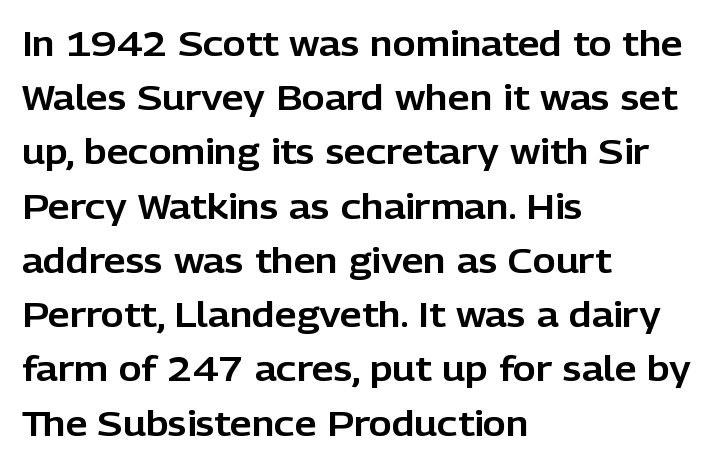
{"serif": "no", "italic": "no", "width": "normal", "stroke_contrast": "low", "x_height": "medium", "monospaced": "no", "underline": "no", "align": "left", "line_spacing": "normal", "line_spacing_ratio": 1.55, "letter_spacing": "normal", "letter_spacing_em": 0.0, "glyph_px": 35}
